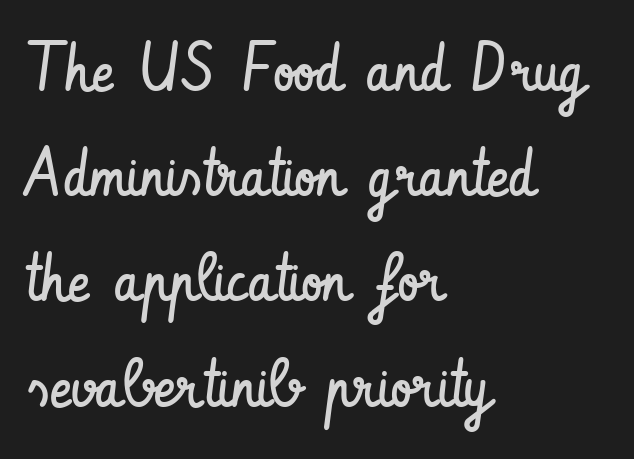
{"serif": "no", "italic": "no", "bold": "no", "weight": "regular", "width": "condensed", "stroke_contrast": "low", "x_height": "small", "monospaced": "no", "underline": "no", "align": "left", "line_spacing": "normal", "line_spacing_ratio": 1.57, "letter_spacing": "normal", "letter_spacing_em": 0.0, "glyph_px": 67}
